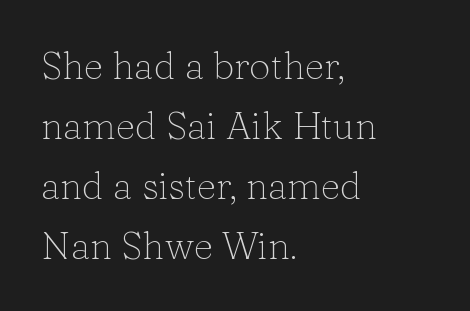
Style check: upright. No chunkiness to these letters — they're not bold. How would I describe the line gaps? Plain and ordinary. The letters carry serifs — small finishing strokes at the ends of their stems.
